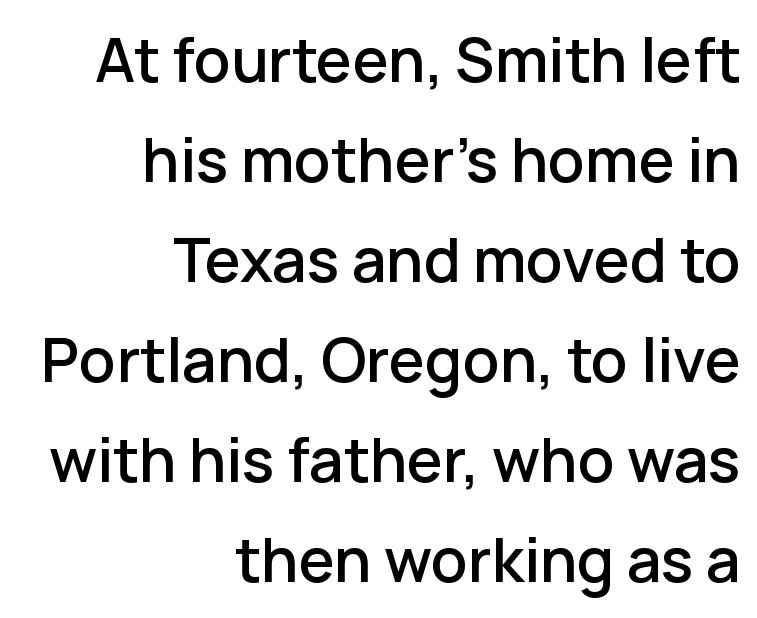
Posture: straight, roman, zero tilt. The strip under each line holds only bare page. You could call the tracking neutral — neither tight nor loose. These lines are rendered in a variable-pitch font. Casual observation: everything's shoved over to the right. This sample keeps an unexceptional amount of space between lines.
